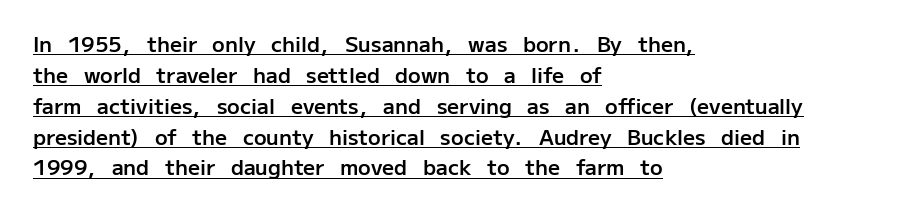
The image shows 21 px text type, upright; set left-aligned, normal line spacing (1.47x), normal letter spacing, underlined.
